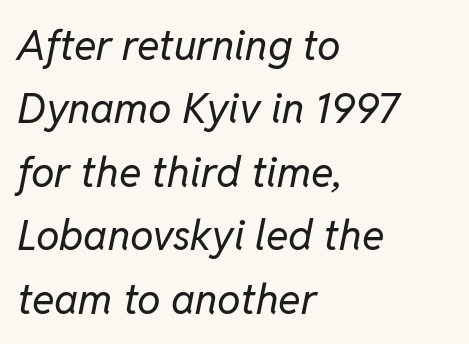
The paragraph shown leans on its left margin. Think of a printed novel: that variable character pitch is what you see here. These lines were composed using italics. The tracking reads as untouched default to a designer's eye.
